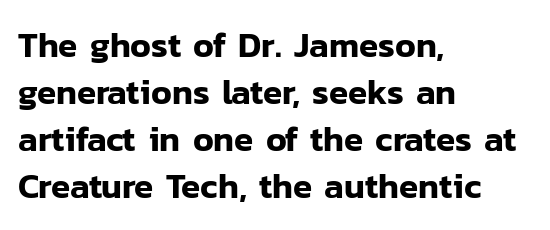
The image shows 35 px sans-serif type, upright; set left-aligned, normal line spacing (1.34x), normal letter spacing, not underlined; low stroke contrast and a medium x-height.
